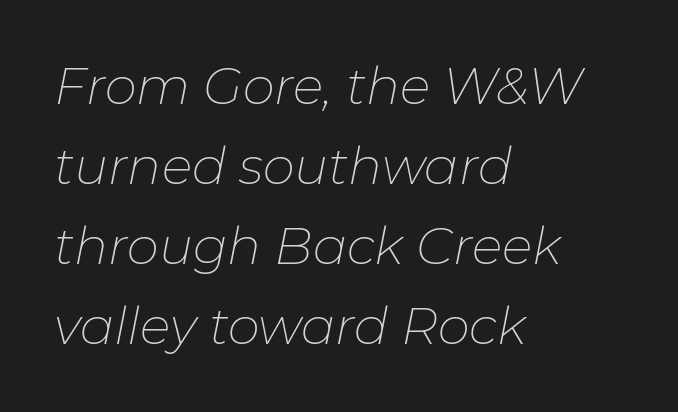
The letters advance in unequal steps, a hallmark of proportional type. Compared with typical paragraphs, the rows here are spaced about the same. The paragraph has a hard left edge and a soft right edge. Stroke thickness stays within the range of a standard reading face or lighter. How are the letters spaced? Ordinarily, with no added tracking.
